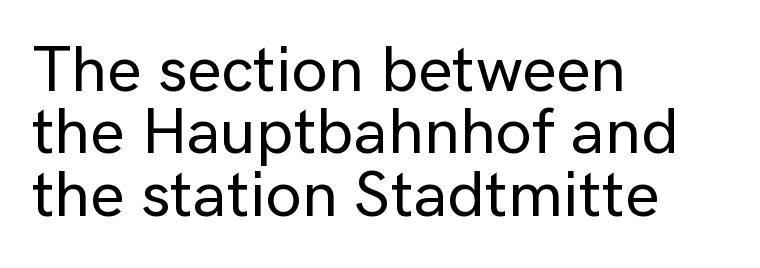
The image shows 65 px sans-serif type, upright; set left-aligned, tight line spacing (0.96x), normal letter spacing, not underlined; low stroke contrast and a medium x-height.
